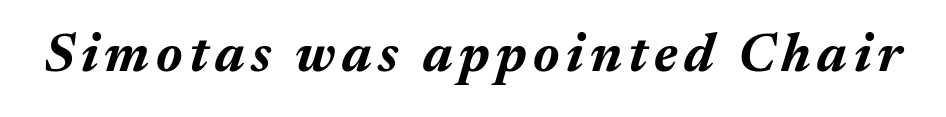
The image shows 54 px bold type, italic (leaning right); set not underlined; medium stroke contrast and a medium x-height.
